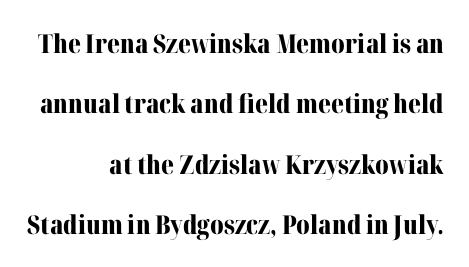
The glyphs are unaccompanied by any horizontal stroke below them. Whoever set this chose breathing room over compactness in the vertical rhythm. Posture: upright roman. Notice how thick the strokes are: this is what a full bold looks like.
